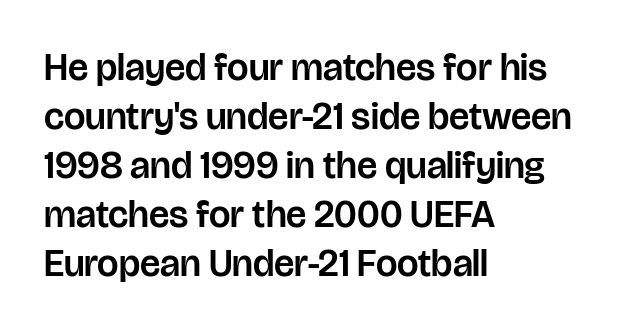
The image shows 38 px sans-serif type, upright; set left-aligned, normal line spacing (1.29x), normal letter spacing, not underlined; low stroke contrast and a large x-height.
